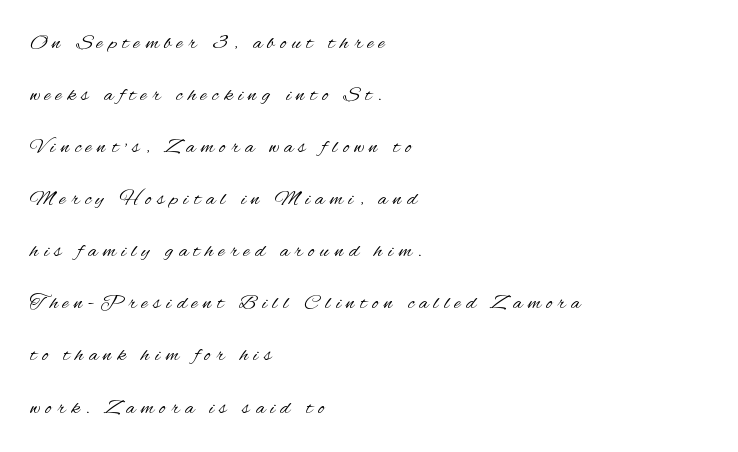
{"bold": "no", "underline": "no", "align": "left", "line_spacing": "loose", "line_spacing_ratio": 2.48, "letter_spacing": "wide", "letter_spacing_em": 0.27, "glyph_px": 21}
